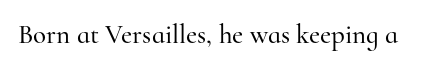
This rendering leaves character spacing at its baseline value. Has an underline been added? It has not. No italicization has been applied; the sample stays upright.
